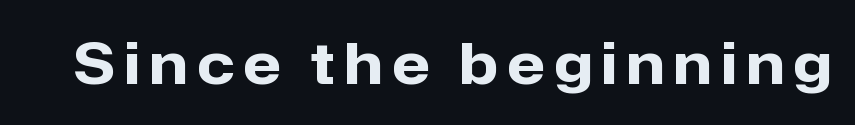
Q: Is the text bold? A: Yes.
Q: Is the text italic (slanted)? A: No, it is upright.
Q: Is the typeface a serif or a sans-serif typeface? A: Sans-serif.
Q: Is the text underlined? A: No.
Q: Width (condensed, normal, or wide)? A: Normal.
Q: Stroke contrast? A: Low.
Q: x-height? A: Medium.
Q: Monospaced? A: No.
